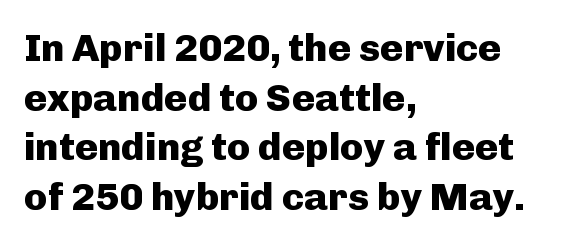
Q: Is the text bold? A: Yes.
Q: Is the text italic (slanted)? A: No, it is upright.
Q: Is the typeface a serif or a sans-serif typeface? A: Sans-serif.
Q: Is the text underlined? A: No.
Q: How is the paragraph aligned? A: Left-aligned.
Q: Is the spacing between letters normal or unusually wide? A: Normal.
Q: Is the spacing between lines tight, normal or loose? A: Normal.
Q: Width (condensed, normal, or wide)? A: Normal.
Q: Stroke contrast? A: Low.
Q: x-height? A: Medium.
Q: Monospaced? A: No.
